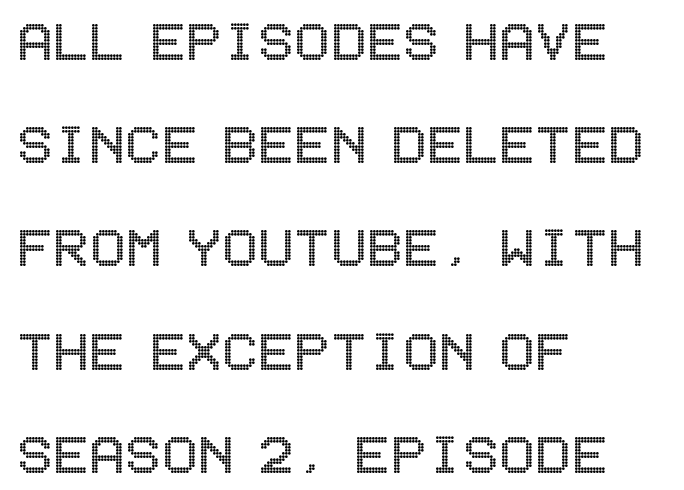
The image shows 67 px condensed type, upright; set left-aligned, normal line spacing (1.54x), normal letter spacing, not underlined; a large x-height.
